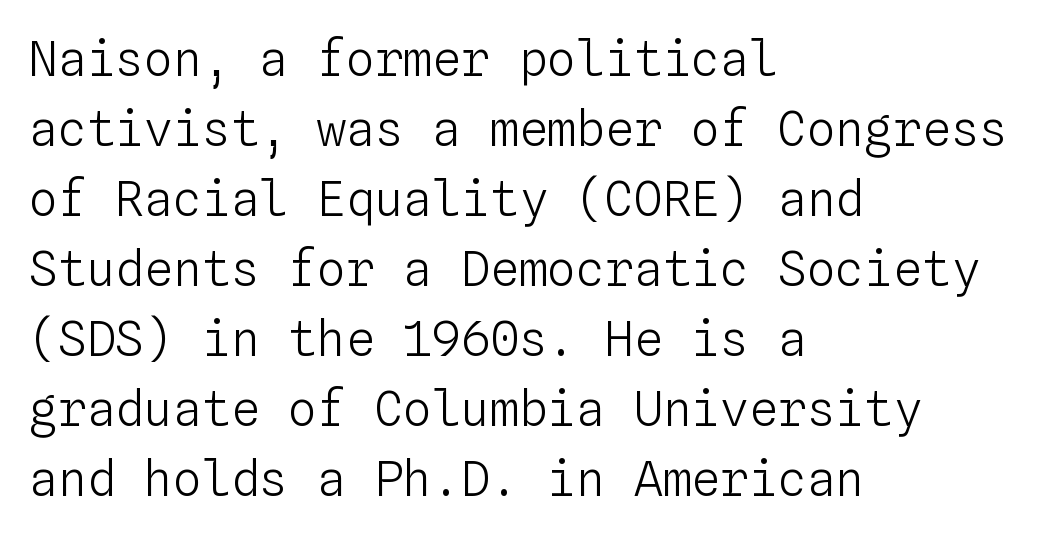
{"italic": "no", "bold": "no", "weight": "light", "width": "normal", "stroke_contrast": "low", "x_height": "medium", "monospaced": "yes", "underline": "no", "align": "left", "line_spacing": "normal", "line_spacing_ratio": 1.46, "letter_spacing": "normal", "letter_spacing_em": 0.0, "glyph_px": 48}
